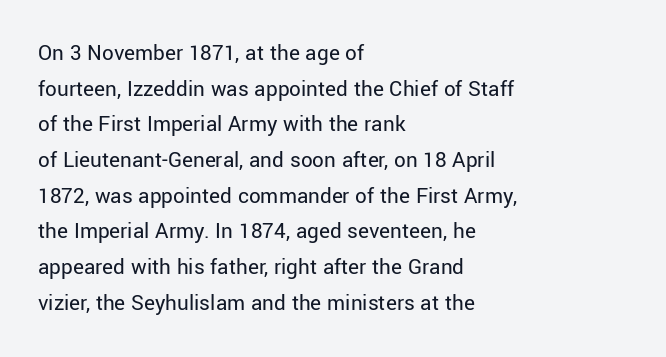
Q: Is the text bold? A: No.
Q: Is the text italic (slanted)? A: No, it is upright.
Q: Is the text underlined? A: No.
Q: How is the paragraph aligned? A: Left-aligned.
Q: Is the spacing between letters normal or unusually wide? A: Normal.
Q: Is the spacing between lines tight, normal or loose? A: Normal.
